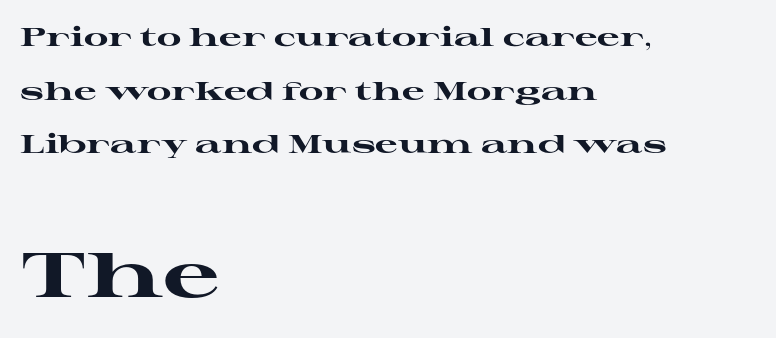
Q: Is the text bold? A: Yes.
Q: Is the text italic (slanted)? A: No, it is upright.
Q: Is the typeface a serif or a sans-serif typeface? A: Serif.
Q: Is the text underlined? A: No.
Q: How is the paragraph aligned? A: Left-aligned.
Q: Is the spacing between letters normal or unusually wide? A: Normal.
Q: Is the spacing between lines tight, normal or loose? A: Loose.
Q: Which block of text is set in a larger size, the first (top) or the second (bottom)? A: The second (bottom) one.
Q: Width (condensed, normal, or wide)? A: Wide.
Q: Stroke contrast? A: High.
Q: x-height? A: Medium.
Q: Monospaced? A: No.
